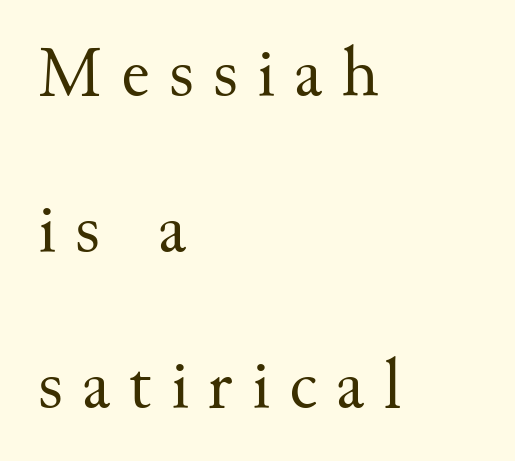
The image shows 71 px regular-weight serif type, upright; set left-aligned, loose line spacing (2.2x), unusually wide letter spacing (+0.27 em), not underlined; medium stroke contrast and a small x-height.
